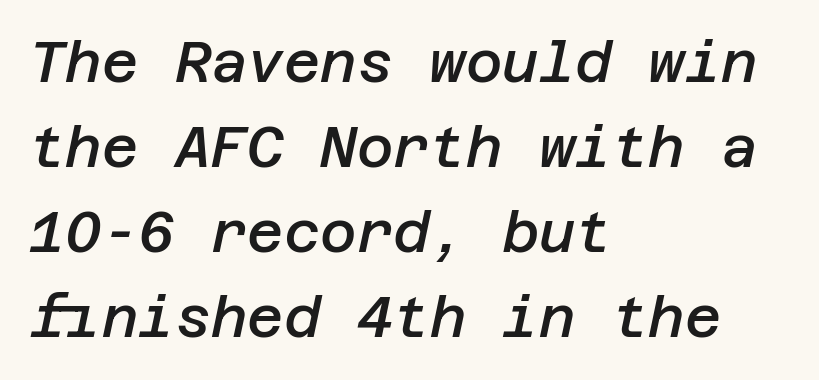
Q: Is the text bold? A: Semi-bold.
Q: Is the text italic (slanted)? A: Yes, it leans right by about 12 degrees.
Q: Is the text underlined? A: No.
Q: How is the paragraph aligned? A: Left-aligned.
Q: Is the spacing between letters normal or unusually wide? A: Normal.
Q: Is the spacing between lines tight, normal or loose? A: Normal.
Q: Width (condensed, normal, or wide)? A: Normal.
Q: Stroke contrast? A: Low.
Q: x-height? A: Large.
